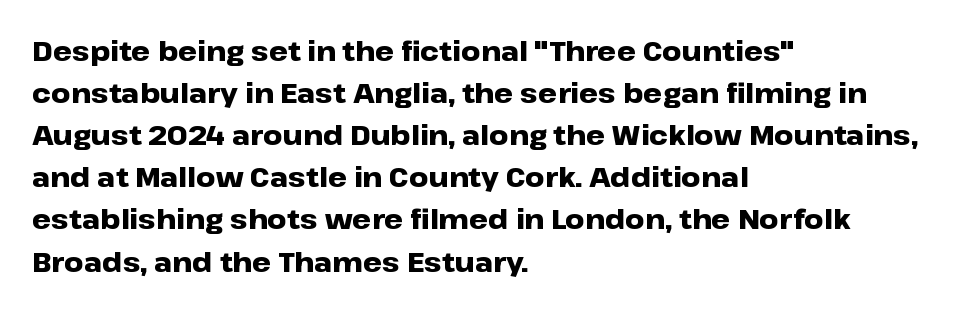
The image shows 27 px bold type, upright; set left-aligned, normal line spacing (1.56x), normal letter spacing, not underlined.
